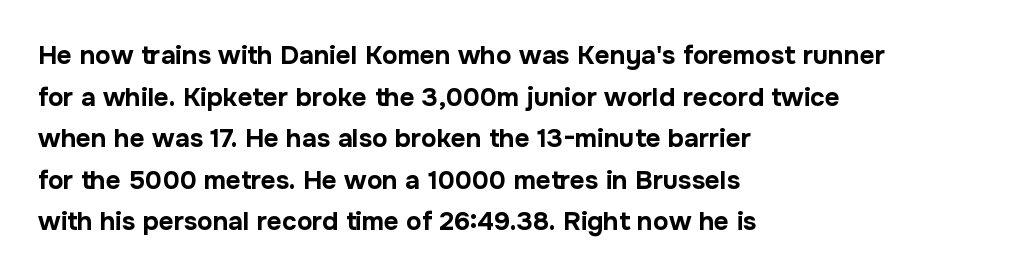
The image shows 26 px bold type, upright; set left-aligned, normal line spacing (1.6x), normal letter spacing, not underlined.
